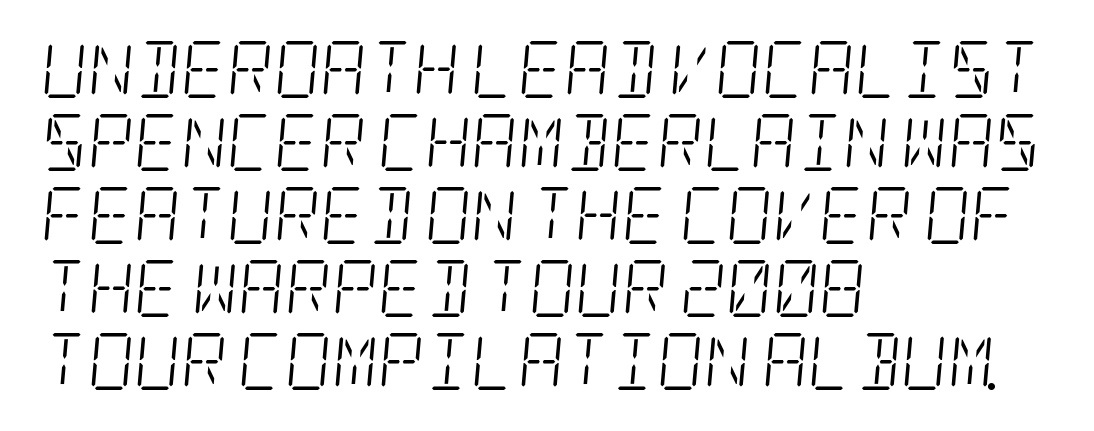
Decoration check: the copy has no underline. Unlike a clean sans, this face finishes its strokes with serifs. Slant detected: the letters are inclined. Short note: letters normally spaced.
